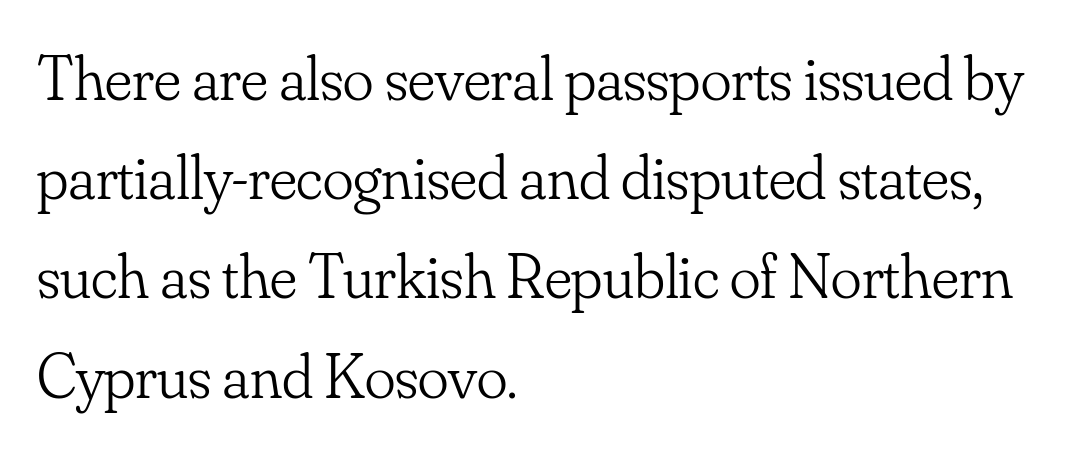
Old-style or modern, the face here clearly has serifs. Clear beneath every line of the passage. This rendering leaves character spacing at its baseline value. Regarding leading, the lines here are spaced in the standard way.
